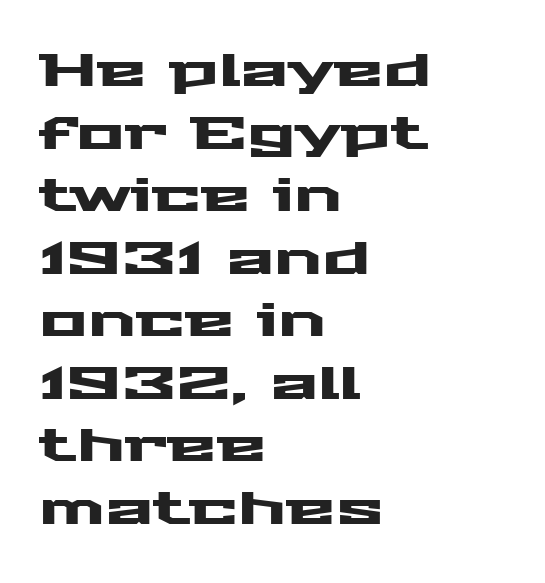
Only glyphs here, with clear space below each row. The rendering anchors every line to the left-hand side. Notice how descenders clear the ascenders below comfortably — that's standard leading. Character widths vary here, with narrow letters taking less room than wide ones. Students, note that the glyphs here touch the page at normal intervals. When letters stand straight like this, we call the style roman or upright.
